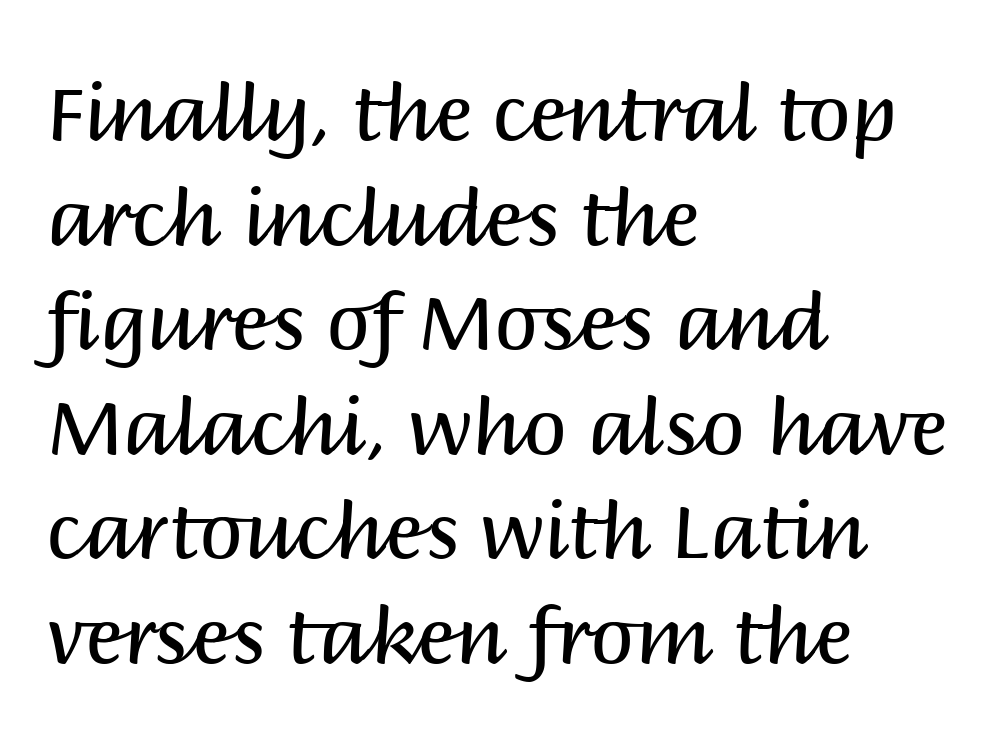
The image shows 78 px regular-weight sans-serif type; set left-aligned, normal line spacing (1.34x), normal letter spacing, not underlined; medium stroke contrast and a large x-height.
